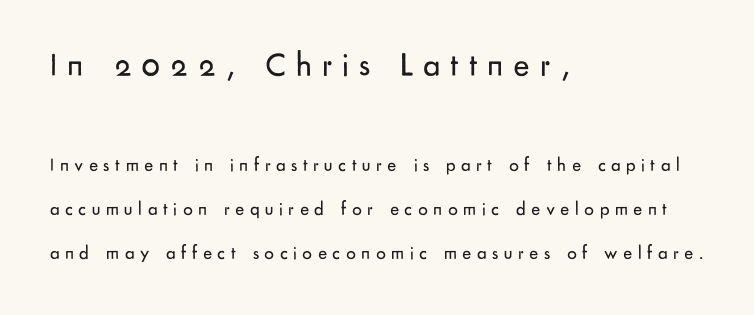
The image shows 34 px regular-weight sans-serif type, upright; set left-aligned, loose line spacing (2.32x), unusually wide letter spacing (+0.29 em), not underlined; the first (top) block is 1.79x larger; low stroke contrast and a small x-height.
